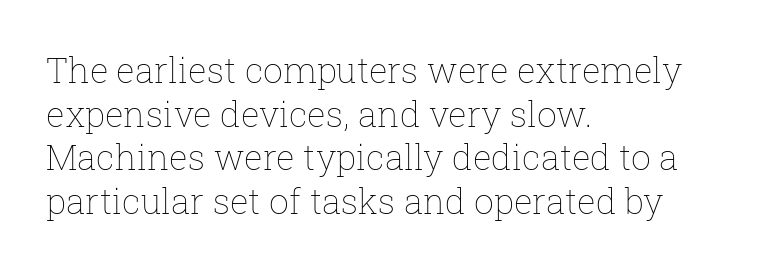
Q: Is the text bold? A: No.
Q: Is the text italic (slanted)? A: No, it is upright.
Q: Is the text underlined? A: No.
Q: How is the paragraph aligned? A: Left-aligned.
Q: Is the spacing between letters normal or unusually wide? A: Normal.
Q: Is the spacing between lines tight, normal or loose? A: Normal.
Q: Width (condensed, normal, or wide)? A: Normal.
Q: Stroke contrast? A: Low.
Q: x-height? A: Medium.
Q: Monospaced? A: No.
